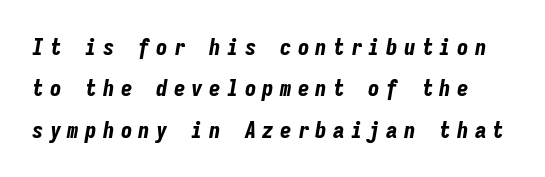
The image shows 23 px bold type, italic (leaning right); set line spacing 1.8x, unusually wide letter spacing (+0.27 em), not underlined.
